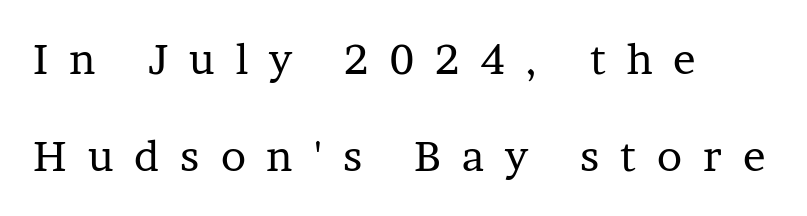
The face used here is proportionally spaced, like ordinary book or web type. A bare baseline throughout the passage. Does extra space separate the letters? Yes, quite a lot of it. Visually the block forms a straight wall on the left and a jagged coastline on the right.
